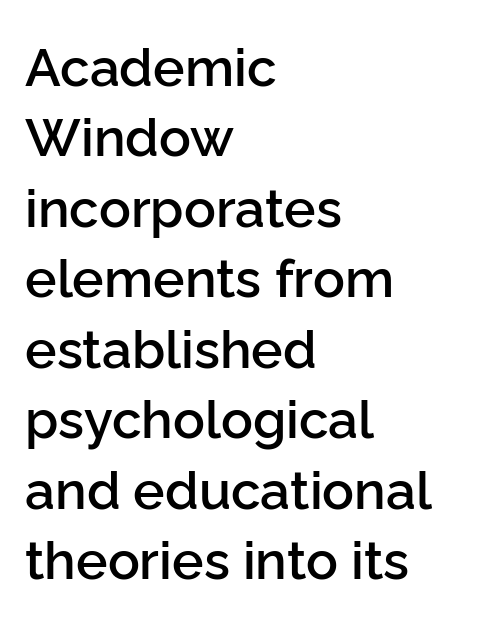
The image shows 53 px semibold sans-serif type, upright; set left-aligned, normal line spacing (1.33x), normal letter spacing, not underlined; low stroke contrast and a medium x-height.
